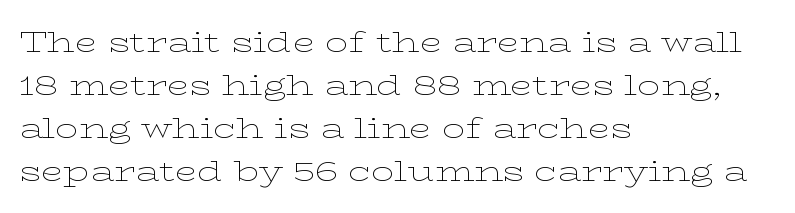
{"serif": "yes", "italic": "no", "bold": "no", "weight": "thin", "width": "wide", "stroke_contrast": "low", "x_height": "medium", "monospaced": "no", "underline": "no", "align": "left", "line_spacing": "normal", "line_spacing_ratio": 1.48, "letter_spacing": "normal", "letter_spacing_em": 0.0, "glyph_px": 29}
